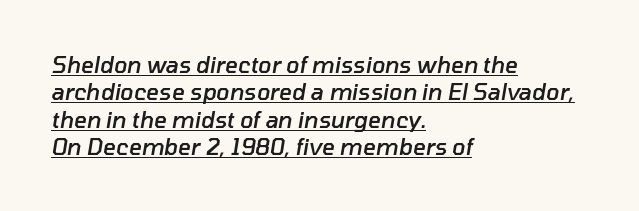
{"italic": "yes", "lean": "right", "slant_degrees": 10, "bold": "semi", "underline": "yes", "align": "left", "line_spacing_ratio": 1.24, "letter_spacing": "normal", "letter_spacing_em": 0.0, "glyph_px": 22}
